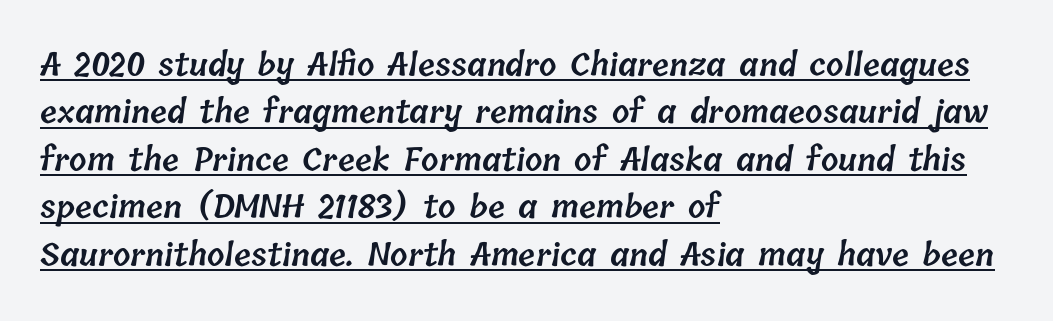
One-word summary of the alignment: left. No extra tracking has been applied to these lines. The rendering uses natural spacing where letterforms have individual widths. I'd describe the lettering as semibold — firm but not a full bold. The vertical gap from one line to the next is medium. The face used here appears with an underline applied.
